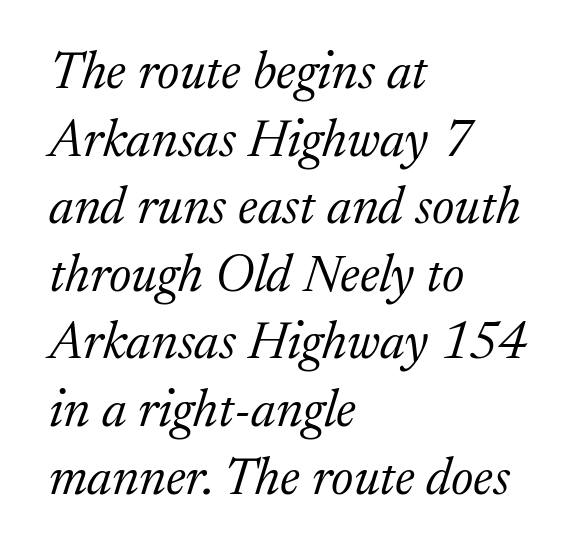
Weight: in the light-to-regular range. Is the letter spacing exaggerated? No — it looks like the ordinary default. The letters carry serifs — small finishing strokes at the ends of their stems. The glyphs look as if they've been sheared to an angle.
